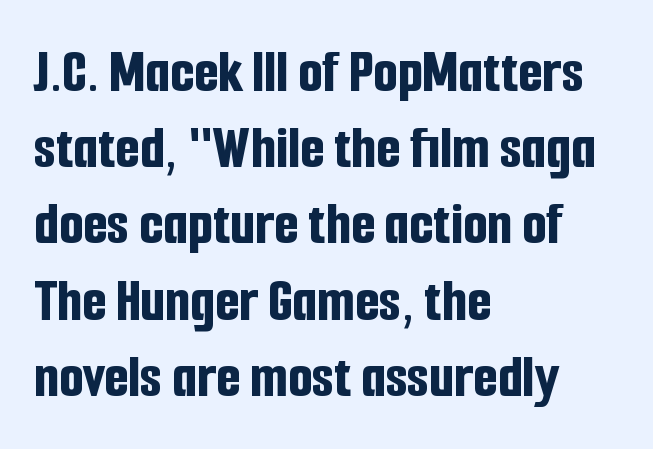
You could call the tracking neutral — neither tight nor loose. A typesetter would mark this as roman, not italic. The designer went with a sans here, leaving each stem footless. The words here are not underlined.
